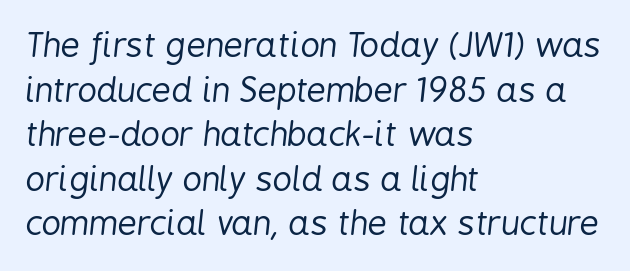
{"italic": "yes", "lean": "right", "slant_degrees": 6, "bold": "no", "weight": "regular", "width": "condensed", "stroke_contrast": "low", "x_height": "medium", "monospaced": "no", "underline": "no", "align": "left", "line_spacing": "normal", "line_spacing_ratio": 1.31, "letter_spacing": "normal", "letter_spacing_em": 0.0, "glyph_px": 34}
